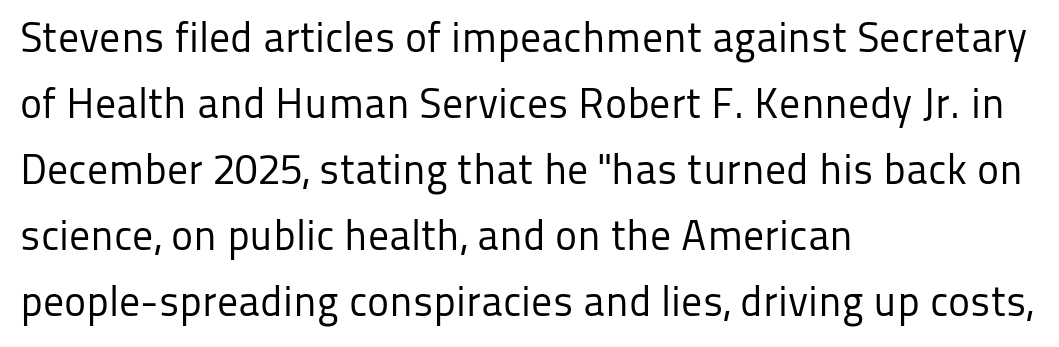
In terms of leading, this rendering sits right in the middle. Which margin do the lines hug? The left one — the right edge is uneven. Inter-character spacing is left at the font's built-in metrics. Vertical strokes here are truly vertical. The zone under the glyphs is completely vacant. Vertical stems look standard width or narrower in stroke.
